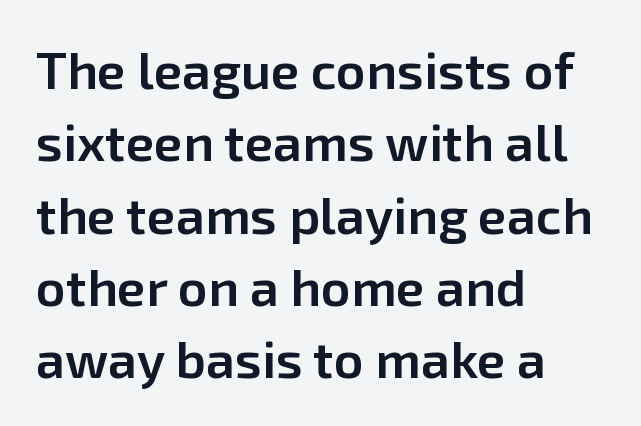
{"serif": "no", "italic": "no", "bold": "semi", "weight": "semibold", "width": "normal", "stroke_contrast": "low", "x_height": "medium", "monospaced": "no", "underline": "no", "align": "left", "line_spacing": "normal", "line_spacing_ratio": 1.39, "letter_spacing": "normal", "letter_spacing_em": 0.0, "glyph_px": 52}
